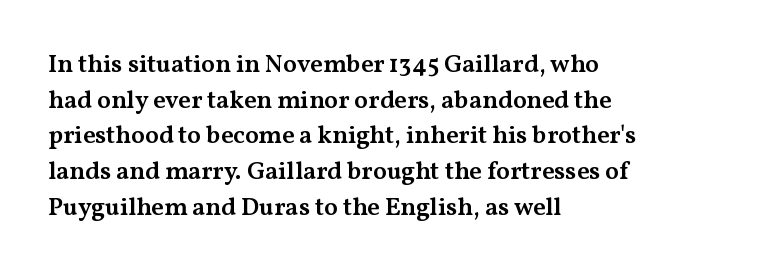
Q: Is the text bold? A: Semi-bold.
Q: Is the text italic (slanted)? A: No, it is upright.
Q: Is the text underlined? A: No.
Q: How is the paragraph aligned? A: Left-aligned.
Q: Is the spacing between letters normal or unusually wide? A: Normal.
Q: Is the spacing between lines tight, normal or loose? A: Normal.
